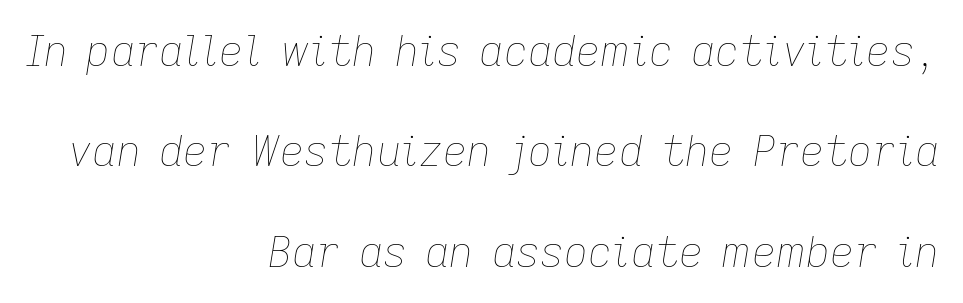
Q: Is the text bold? A: No.
Q: Is the text italic (slanted)? A: Yes, it leans right by about 9 degrees.
Q: Is the text underlined? A: No.
Q: How is the paragraph aligned? A: Right-aligned.
Q: Is the spacing between letters normal or unusually wide? A: Normal.
Q: Is the spacing between lines tight, normal or loose? A: Loose.
Q: Width (condensed, normal, or wide)? A: Normal.
Q: Stroke contrast? A: Low.
Q: x-height? A: Medium.
Q: Monospaced? A: No.
